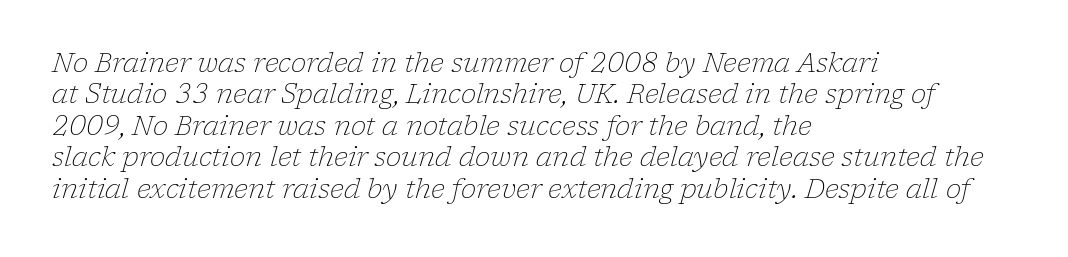
{"italic": "yes", "lean": "right", "slant_degrees": 17, "bold": "no", "underline": "no", "align": "left", "line_spacing_ratio": 1.21, "letter_spacing": "normal", "letter_spacing_em": 0.0, "glyph_px": 26}
